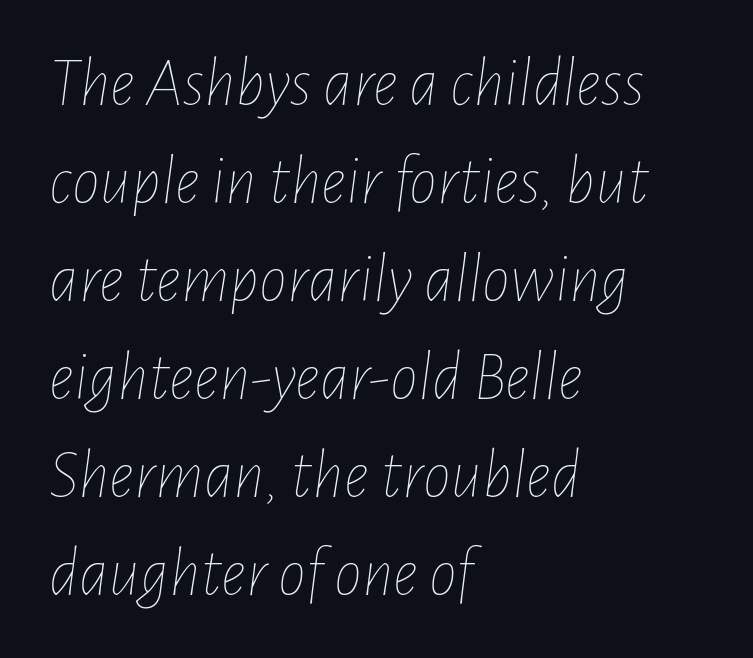
{"italic": "yes", "lean": "right", "slant_degrees": 7, "bold": "no", "weight": "thin", "width": "condensed", "stroke_contrast": "low", "x_height": "medium", "monospaced": "no", "underline": "no", "align": "left", "line_spacing": "normal", "line_spacing_ratio": 1.4, "letter_spacing": "normal", "letter_spacing_em": 0.0, "glyph_px": 70}
